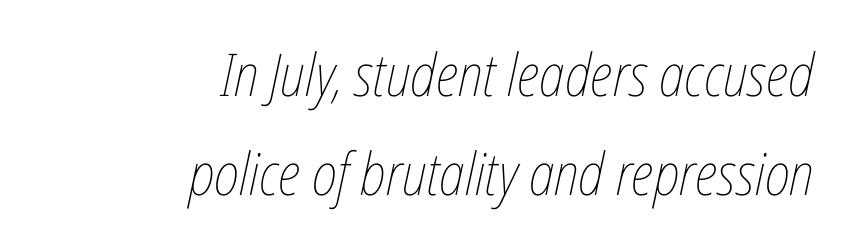
Q: Is the text bold? A: No.
Q: Is the text italic (slanted)? A: Yes, it leans right by about 12 degrees.
Q: Is the text underlined? A: No.
Q: How is the paragraph aligned? A: Right-aligned.
Q: Is the spacing between letters normal or unusually wide? A: Normal.
Q: Is the spacing between lines tight, normal or loose? A: Normal.
Q: Width (condensed, normal, or wide)? A: Condensed.
Q: Stroke contrast? A: Low.
Q: x-height? A: Medium.
Q: Monospaced? A: No.
